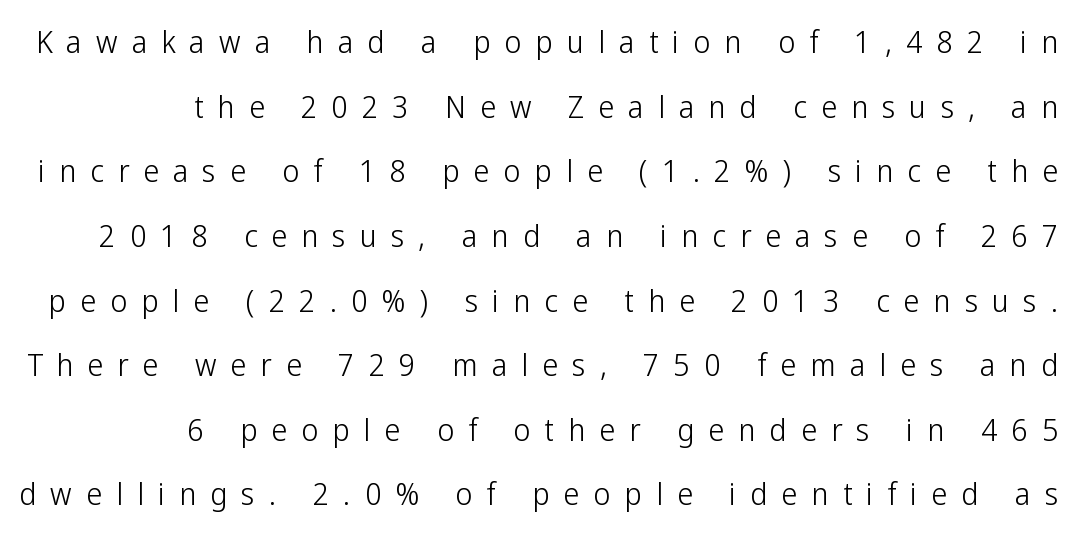
The image shows 32 px light, condensed sans-serif type, upright; set right-aligned, loose line spacing (2.02x), unusually wide letter spacing (+0.44 em), not underlined; low stroke contrast and a medium x-height.
